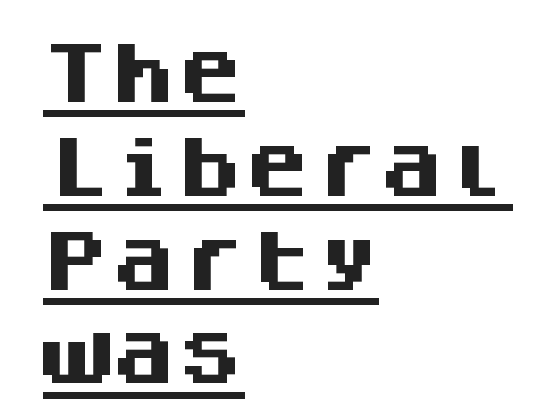
{"serif": "no", "italic": "no", "bold": "yes", "weight": "heavy", "width": "normal", "stroke_contrast": "medium", "x_height": "large", "monospaced": "yes", "underline": "yes", "align": "left", "line_spacing": "normal", "line_spacing_ratio": 1.4, "letter_spacing": "normal", "letter_spacing_em": 0.0, "glyph_px": 67}
